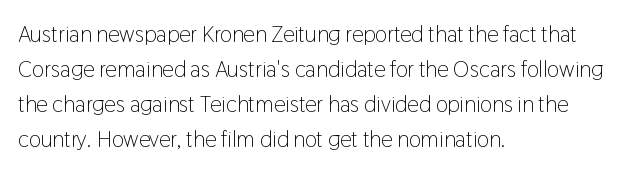
Weight: not bold — regular or lighter. The typesetter chose a ragged-right arrangement here. Each new line begins a customary step beneath the previous one. You could call the tracking neutral — neither tight nor loose. Only glyphs here, with clear space below each row. You can tell it's not italic because the verticals are truly vertical.
